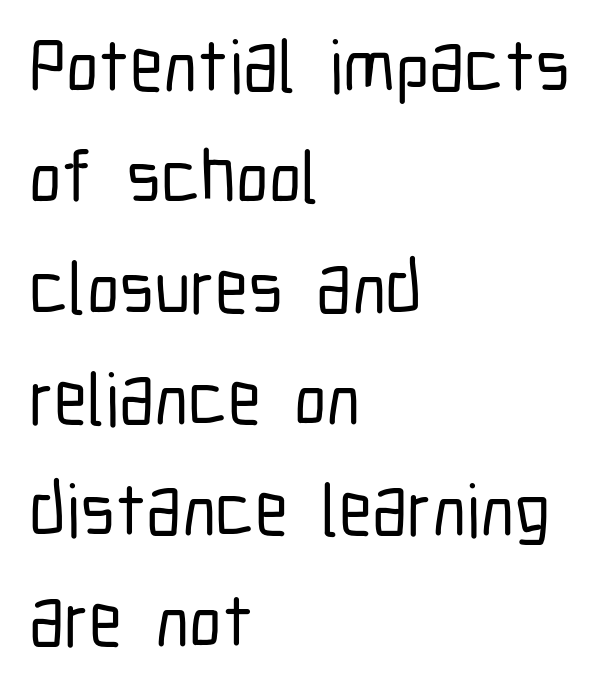
Q: Is the text italic (slanted)? A: No, it is upright.
Q: Is the typeface a serif or a sans-serif typeface? A: Sans-serif.
Q: Is the text underlined? A: No.
Q: How is the paragraph aligned? A: Left-aligned.
Q: Is the spacing between letters normal or unusually wide? A: Normal.
Q: Is the spacing between lines tight, normal or loose? A: Normal.
Q: Width (condensed, normal, or wide)? A: Condensed.
Q: Stroke contrast? A: Low.
Q: x-height? A: Medium.
Q: Monospaced? A: No.
